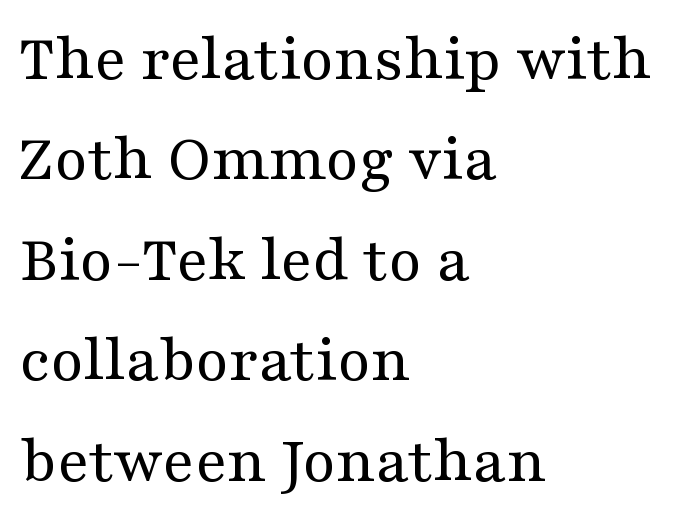
Q: Is the text bold? A: No.
Q: Is the text italic (slanted)? A: No, it is upright.
Q: Is the typeface a serif or a sans-serif typeface? A: Serif.
Q: Is the text underlined? A: No.
Q: How is the paragraph aligned? A: Left-aligned.
Q: Is the spacing between letters normal or unusually wide? A: Normal.
Q: Is the spacing between lines tight, normal or loose? A: Normal.
Q: Width (condensed, normal, or wide)? A: Wide.
Q: Stroke contrast? A: Medium.
Q: x-height? A: Medium.
Q: Monospaced? A: No.
